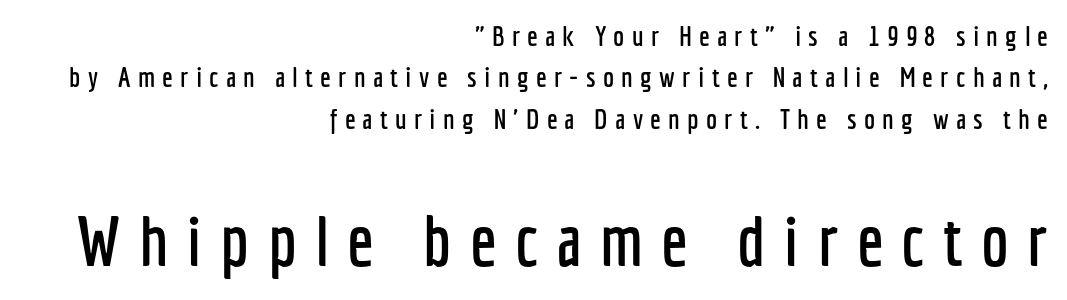
Q: Is the text italic (slanted)? A: No, it is upright.
Q: Is the typeface a serif or a sans-serif typeface? A: Sans-serif.
Q: Is the text underlined? A: No.
Q: How is the paragraph aligned? A: Right-aligned.
Q: Is the spacing between letters normal or unusually wide? A: Unusually wide.
Q: Is the spacing between lines tight, normal or loose? A: Normal.
Q: Which block of text is set in a larger size, the first (top) or the second (bottom)? A: The second (bottom) one.
Q: Width (condensed, normal, or wide)? A: Condensed.
Q: Stroke contrast? A: Low.
Q: x-height? A: Medium.
Q: Monospaced? A: No.
